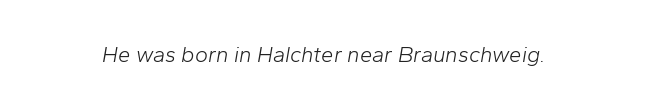
Descenders hang freely into open space. The axis of the letterforms is tilted away from vertical. Observe the ordinary spacing: letters are neighbours, not strangers. These glyphs show unthickened strokes, regular width or finer.
